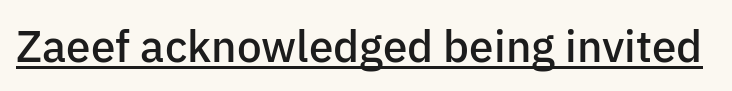
The image shows 44 px semibold sans-serif type, upright; set normal letter spacing, underlined; low stroke contrast and a medium x-height.
